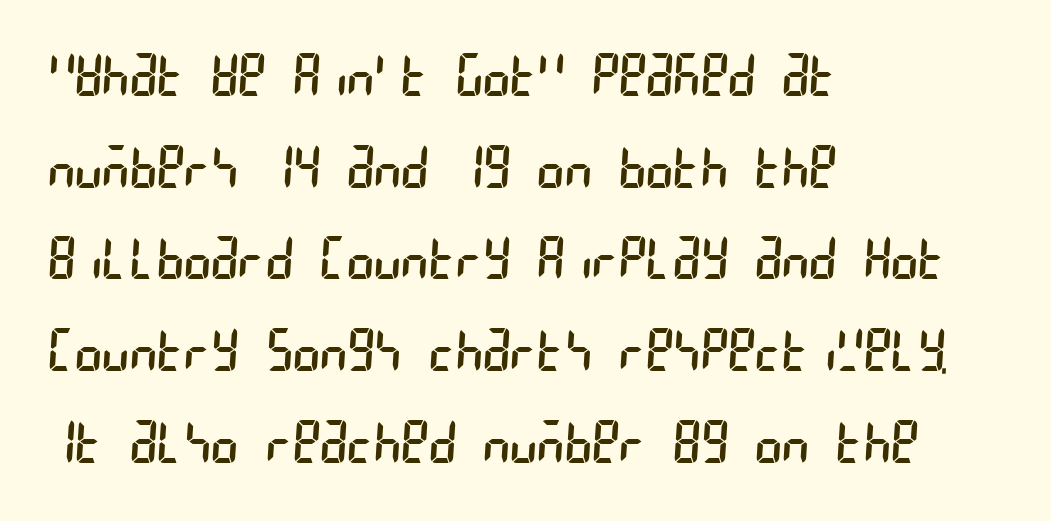
{"serif": "no", "bold": "no", "weight": "regular", "width": "condensed", "stroke_contrast": "low", "x_height": "large", "underline": "no", "align": "left", "line_spacing": "normal", "line_spacing_ratio": 1.58, "letter_spacing": "normal", "letter_spacing_em": 0.0, "glyph_px": 58}
